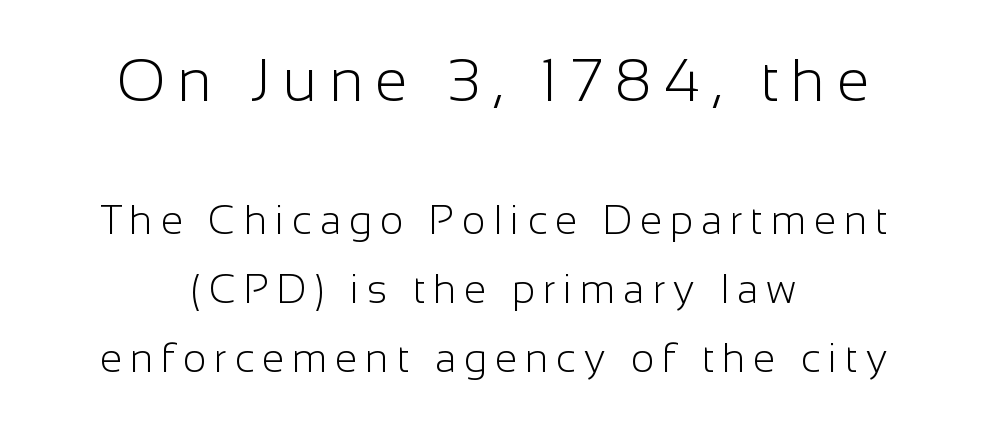
The face looks like a standard text weight, possibly lighter. Descenders are the only things crossing below the line. Is there any slant? The stems are plumb. Spacing between characters has been opened up far beyond the box default. A centered setting, common on invitations and titles, is used for this passage.
